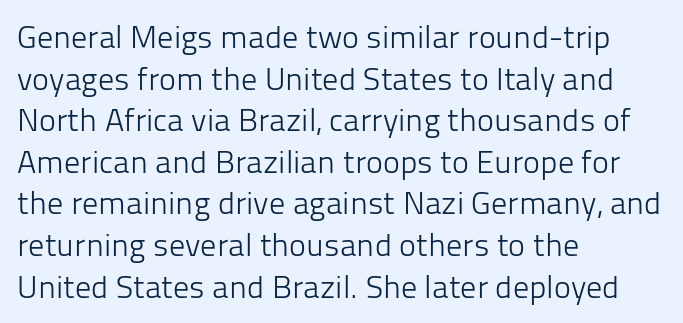
Think of a printed novel: that variable character pitch is what you see here. Anything drawn beneath the words? Only blank space. The face used here is a sans, in the tradition of grotesques and geometrics. Layout note: lines flush left. The face looks like a standard text weight, possibly lighter. The rendering uses a moderate line-height, typical for paragraphs.
